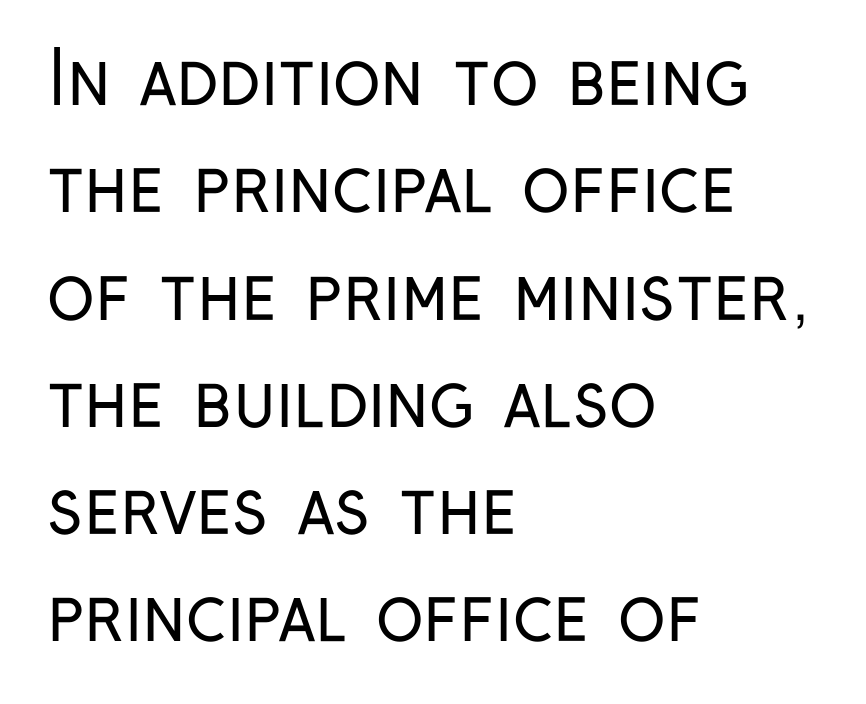
The image shows 72 px regular-weight, condensed sans-serif type, upright; set left-aligned, normal line spacing (1.49x), normal letter spacing, not underlined; low stroke contrast and a medium x-height.
